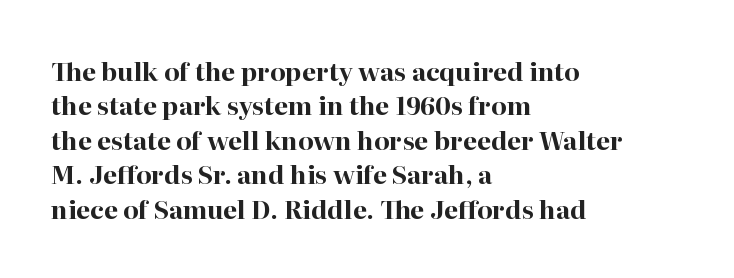
Q: Is the text bold? A: Yes.
Q: Is the text italic (slanted)? A: No, it is upright.
Q: Is the text underlined? A: No.
Q: How is the paragraph aligned? A: Left-aligned.
Q: Is the spacing between letters normal or unusually wide? A: Normal.
Q: Is the spacing between lines tight, normal or loose? A: Normal.
